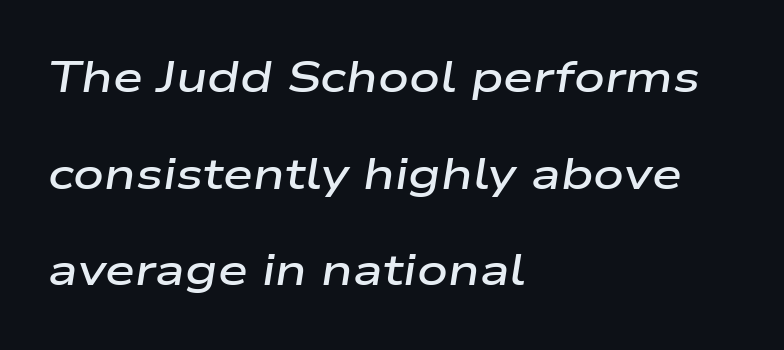
Q: Is the text bold? A: Semi-bold.
Q: Is the text italic (slanted)? A: Yes, it leans right by about 9 degrees.
Q: Is the text underlined? A: No.
Q: How is the paragraph aligned? A: Left-aligned.
Q: Is the spacing between letters normal or unusually wide? A: Normal.
Q: Is the spacing between lines tight, normal or loose? A: Loose.
Q: Width (condensed, normal, or wide)? A: Wide.
Q: Stroke contrast? A: Low.
Q: x-height? A: Medium.
Q: Monospaced? A: No.
